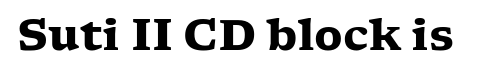
A typesetter would call this proportional, since set widths differ per character. Letterform terminals end in serifs throughout the passage. The letters are bold, with thick, heavy strokes. Tracking value appears to be zero — textbook default spacing. The gap between lines stays unmarked. Italic: no, the glyphs are upright roman.
